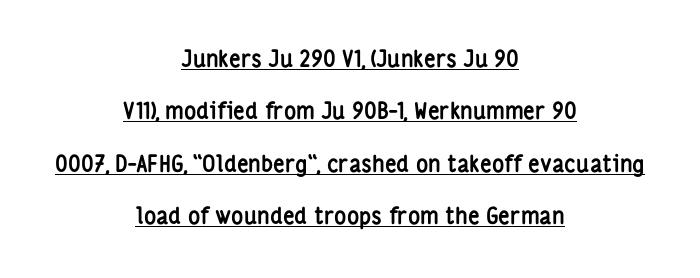
{"italic": "no", "bold": "yes", "underline": "yes", "align": "center", "line_spacing": "loose", "line_spacing_ratio": 2.28, "letter_spacing": "normal", "letter_spacing_em": 0.0, "glyph_px": 23}
